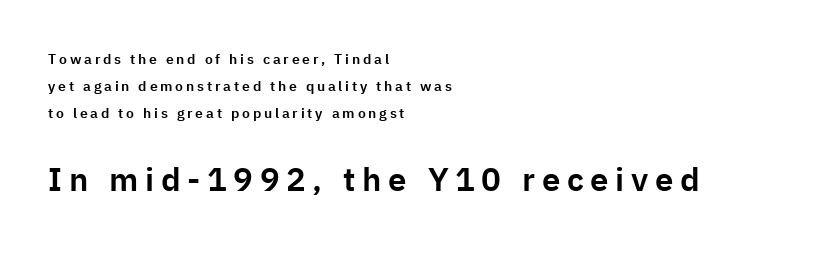
The text was rendered using a sans face with plain stroke endings. Note the varied advance widths — an 'i' is clearly narrower than an 'm'. Compared with typical body copy, the letter spacing here is much looser. Teacher's note: observe the even left margin — that is flush-left alignment. Size hierarchy here favors the trailing block over the leading one.
